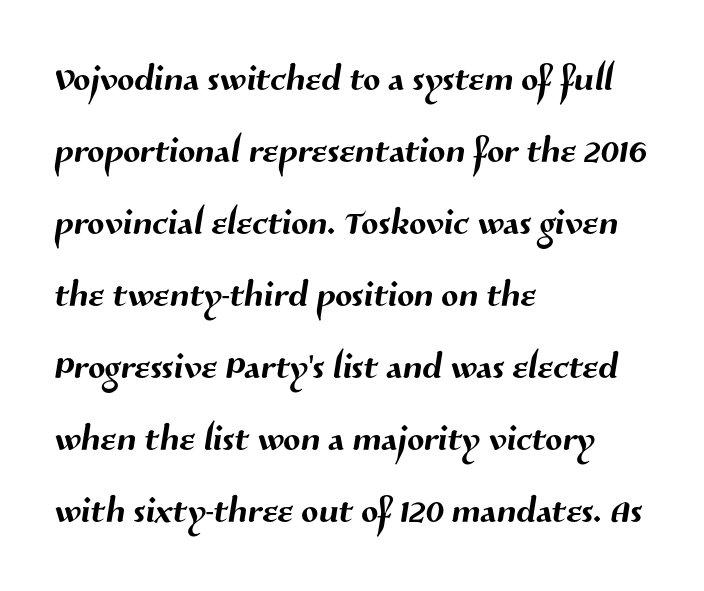
The image shows 50 px sans-serif type; set left-aligned, normal line spacing (1.44x), normal letter spacing, not underlined; medium stroke contrast and a medium x-height.
